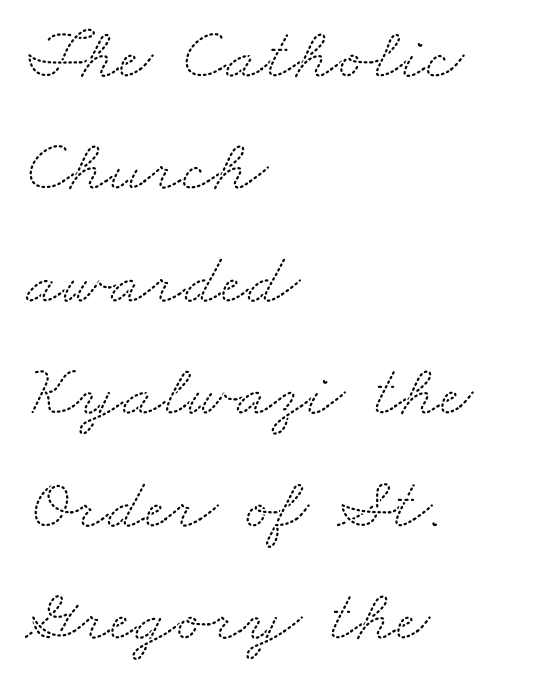
The image shows 74 px wide serif type; set left-aligned, normal line spacing (1.52x), normal letter spacing, not underlined; medium stroke contrast and a small x-height.
